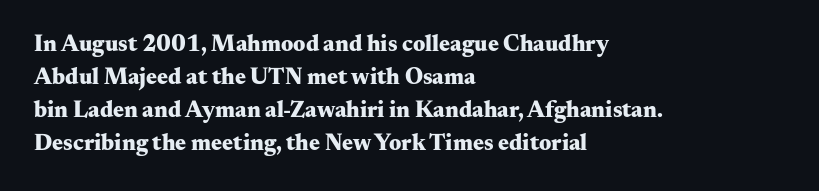
{"italic": "no", "bold": "yes", "underline": "no", "align": "left", "line_spacing": "normal", "line_spacing_ratio": 1.43, "letter_spacing": "normal", "letter_spacing_em": 0.0, "glyph_px": 23}
